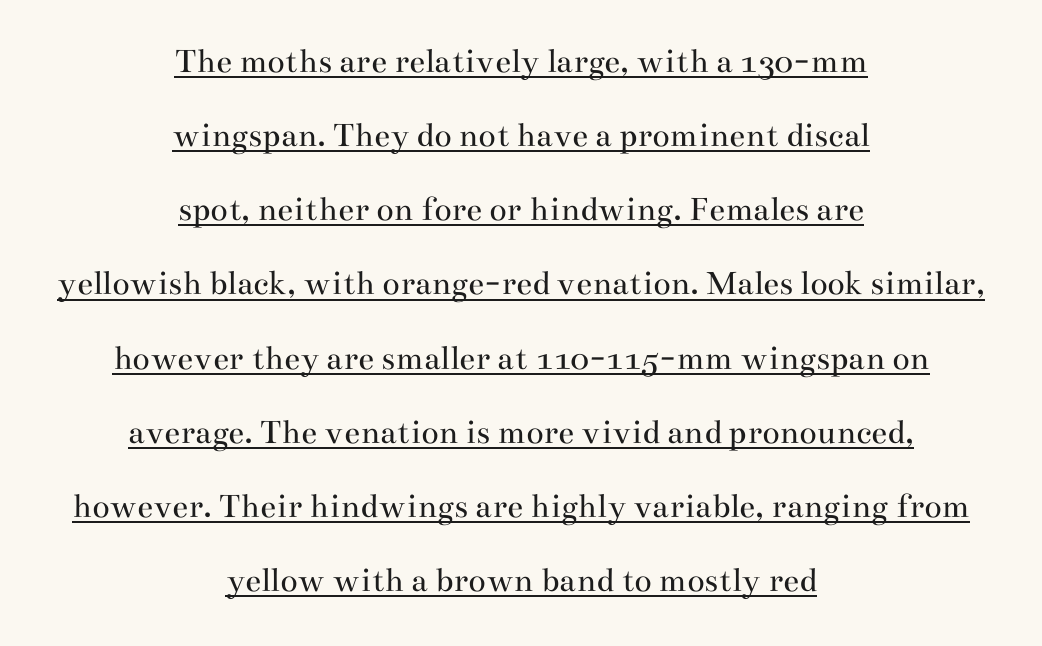
These lines stand farther apart than default settings would place them. Is the block centered? Yes — each line is placed symmetrically about the middle. Is this a sans? No — the strokes have serifs. The glyphs are accompanied by a horizontal stroke just below them. Letters have the restrained weight of plain body copy at most. Notice how the stems are strictly vertical — no italics here.
